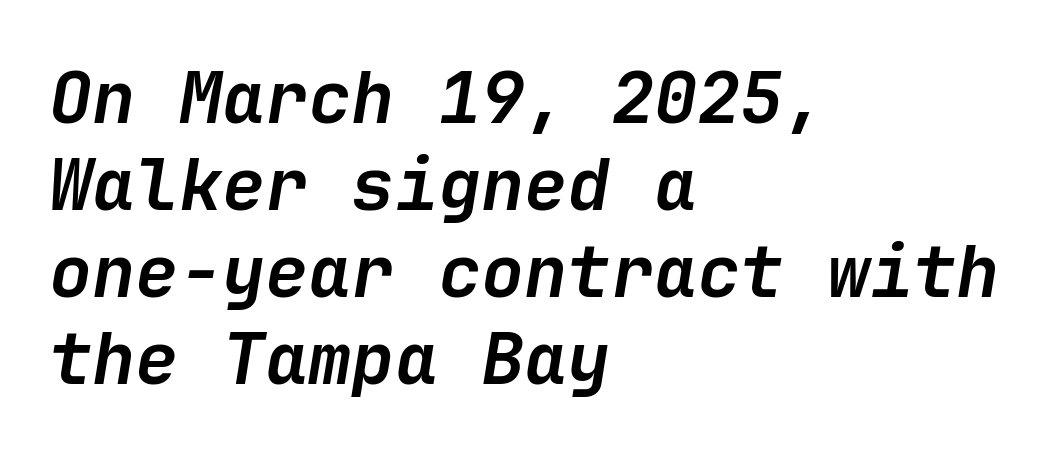
Q: Is the text bold? A: Yes.
Q: Is the text italic (slanted)? A: Yes, it leans right by about 9 degrees.
Q: Is the text underlined? A: No.
Q: How is the paragraph aligned? A: Left-aligned.
Q: Is the spacing between letters normal or unusually wide? A: Normal.
Q: Width (condensed, normal, or wide)? A: Normal.
Q: Stroke contrast? A: Low.
Q: x-height? A: Medium.
